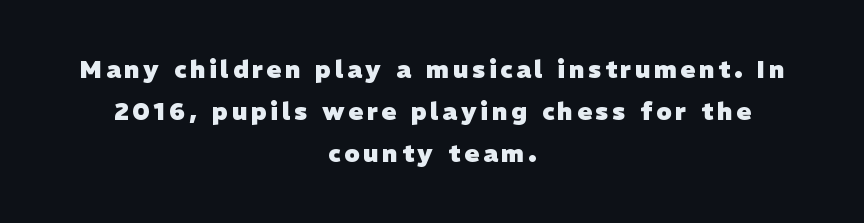
The image shows 24 px bold type; set centered, line spacing 1.74x, not underlined.
